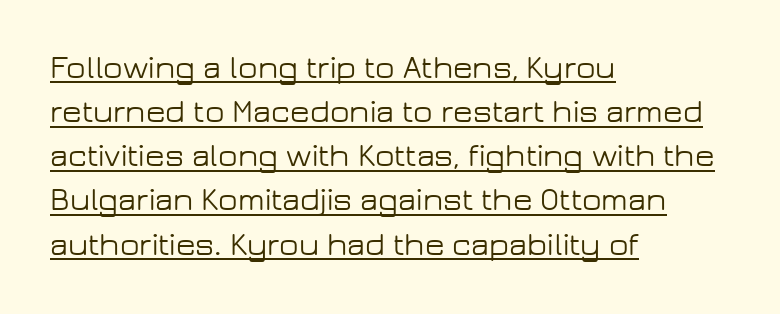
{"serif": "no", "italic": "no", "width": "wide", "stroke_contrast": "low", "x_height": "medium", "monospaced": "no", "underline": "yes", "align": "left", "line_spacing": "normal", "line_spacing_ratio": 1.38, "letter_spacing": "normal", "letter_spacing_em": 0.0, "glyph_px": 32}
